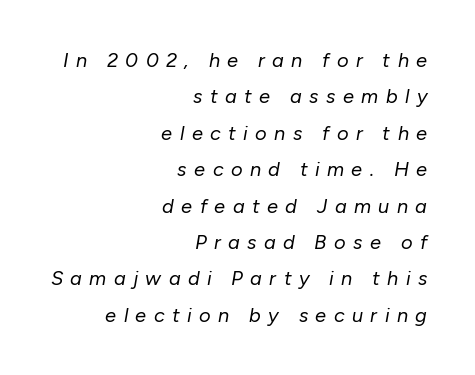
{"italic": "yes", "lean": "right", "slant_degrees": 10, "bold": "no", "underline": "no", "align": "right", "line_spacing_ratio": 1.82, "letter_spacing": "wide", "letter_spacing_em": 0.37, "glyph_px": 20}
